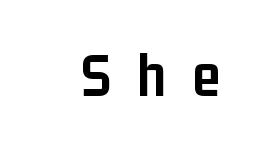
Each glyph is drawn with heavy, bold strokes. The strip under each line holds only bare page. Font category for this specimen: sans-serif. Someone cranked the tracking dial way up on this one. Characters remain perfectly vertical along every line.
